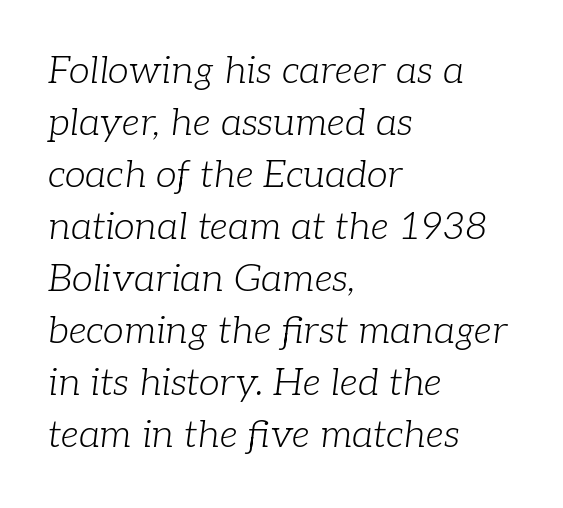
Q: Is the text bold? A: No.
Q: Is the text italic (slanted)? A: Yes, it leans right by about 7 degrees.
Q: Is the typeface a serif or a sans-serif typeface? A: Serif.
Q: Is the text underlined? A: No.
Q: How is the paragraph aligned? A: Left-aligned.
Q: Is the spacing between letters normal or unusually wide? A: Normal.
Q: Is the spacing between lines tight, normal or loose? A: Normal.
Q: Width (condensed, normal, or wide)? A: Normal.
Q: Stroke contrast? A: Low.
Q: x-height? A: Medium.
Q: Monospaced? A: No.
